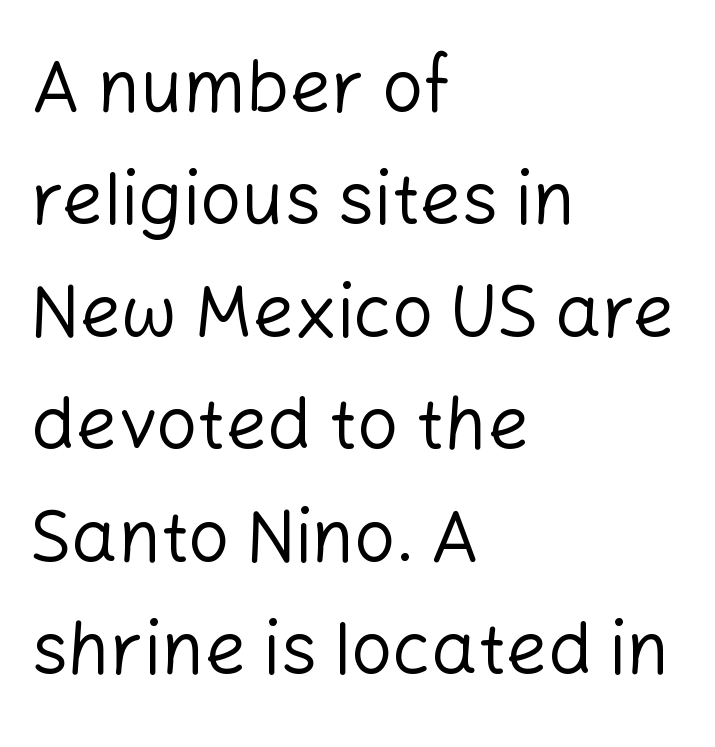
Q: Is the text bold? A: No.
Q: Is the text italic (slanted)? A: No, it is upright.
Q: Is the typeface a serif or a sans-serif typeface? A: Sans-serif.
Q: Is the text underlined? A: No.
Q: How is the paragraph aligned? A: Left-aligned.
Q: Is the spacing between letters normal or unusually wide? A: Normal.
Q: Is the spacing between lines tight, normal or loose? A: Normal.
Q: Width (condensed, normal, or wide)? A: Normal.
Q: Stroke contrast? A: Low.
Q: x-height? A: Medium.
Q: Monospaced? A: No.
